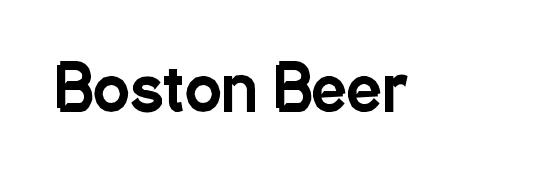
Q: Is the text italic (slanted)? A: No, it is upright.
Q: Is the typeface a serif or a sans-serif typeface? A: Sans-serif.
Q: Is the text underlined? A: No.
Q: Is the spacing between letters normal or unusually wide? A: Normal.
Q: Width (condensed, normal, or wide)? A: Condensed.
Q: Stroke contrast? A: Low.
Q: x-height? A: Medium.
Q: Monospaced? A: No.
